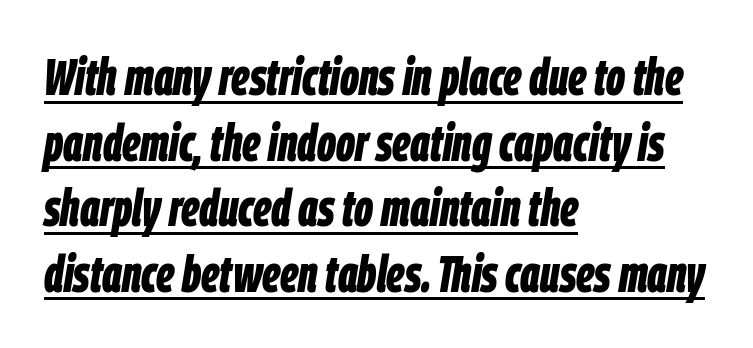
Yep, that's italic — everything's leaning. Layout note: lines flush left. A baseline rule has been typeset under these characters. The rendering uses a moderate line-height, typical for paragraphs.
